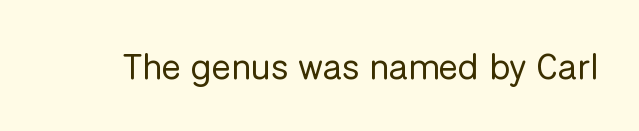
Is this a fixed-width face? No — the glyphs have proportional, varying widths. Vertical strokes here are truly vertical. Glance below the letters and you will spot only blank space. The face used here is a sans, in the tradition of grotesques and geometrics. The face looks like a standard text weight, possibly lighter. Short note: letters normally spaced.
